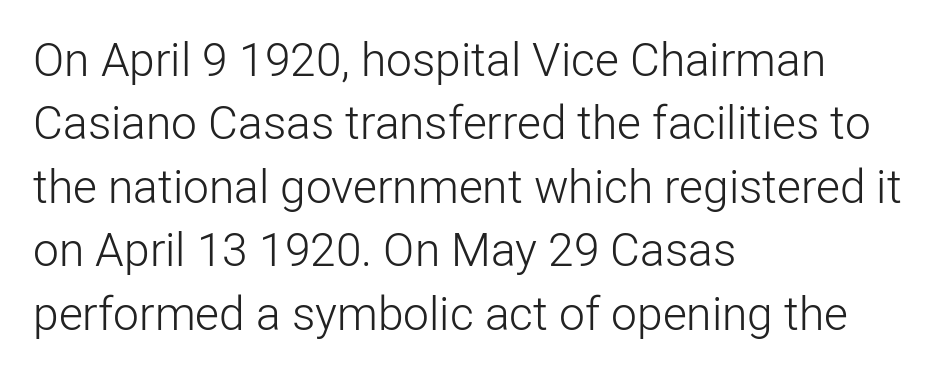
The image shows 46 px light sans-serif type, upright; set left-aligned, normal line spacing (1.38x), normal letter spacing, not underlined; low stroke contrast and a medium x-height.
